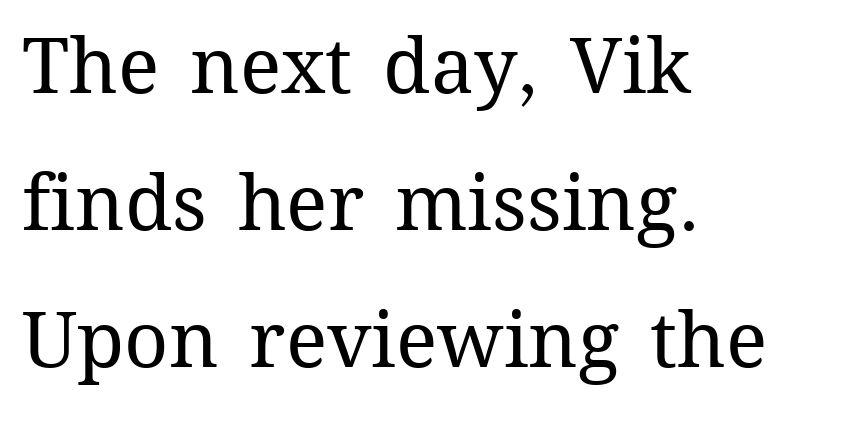
The space directly below the letters is spotless. Style check: upright. Is the block centered? No — it sits flush against the left margin. You could not count columns in this text — the font is proportionally spaced. Inter-character spacing is left at the font's built-in metrics.
